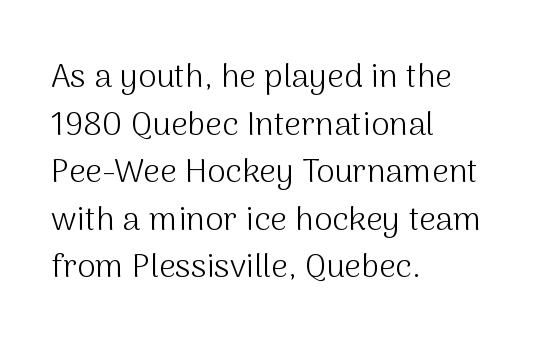
Q: Is the text bold? A: No.
Q: Is the text italic (slanted)? A: No, it is upright.
Q: Is the typeface a serif or a sans-serif typeface? A: Sans-serif.
Q: Is the text underlined? A: No.
Q: How is the paragraph aligned? A: Left-aligned.
Q: Is the spacing between letters normal or unusually wide? A: Normal.
Q: Is the spacing between lines tight, normal or loose? A: Normal.
Q: Width (condensed, normal, or wide)? A: Normal.
Q: Stroke contrast? A: Medium.
Q: x-height? A: Medium.
Q: Monospaced? A: No.
